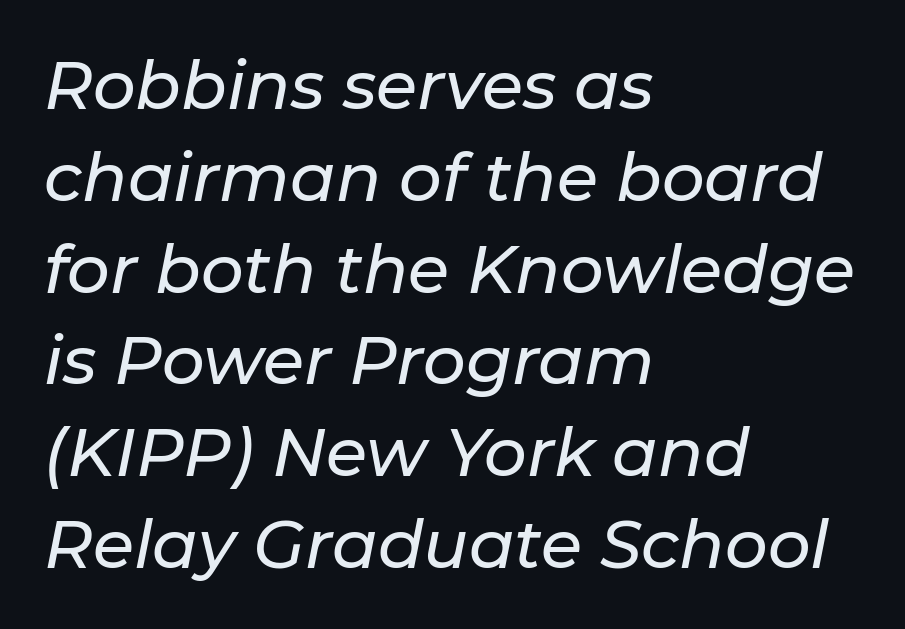
Line starts are locked; line ends wander. Short note: letters normally spaced. Honestly, the row spacing looks completely unremarkable. Check the space under the baseline: it is left empty.
